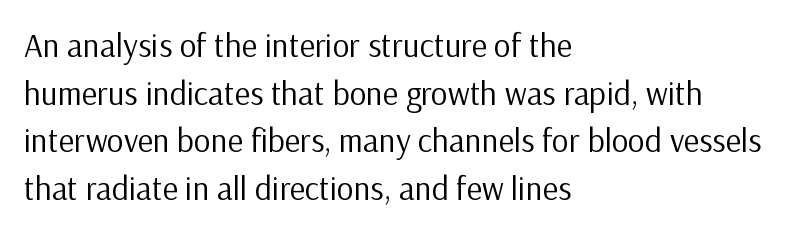
Q: Is the text bold? A: No.
Q: Is the text italic (slanted)? A: No, it is upright.
Q: Is the typeface a serif or a sans-serif typeface? A: Sans-serif.
Q: Is the text underlined? A: No.
Q: How is the paragraph aligned? A: Left-aligned.
Q: Is the spacing between letters normal or unusually wide? A: Normal.
Q: Is the spacing between lines tight, normal or loose? A: Normal.
Q: Width (condensed, normal, or wide)? A: Normal.
Q: Stroke contrast? A: Low.
Q: x-height? A: Medium.
Q: Monospaced? A: No.
